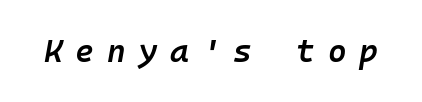
{"italic": "yes", "lean": "right", "slant_degrees": 10, "bold": "semi", "weight": "semibold", "width": "normal", "stroke_contrast": "low", "x_height": "medium", "monospaced": "yes", "underline": "no", "letter_spacing": "wide", "letter_spacing_em": 0.4, "glyph_px": 32}
